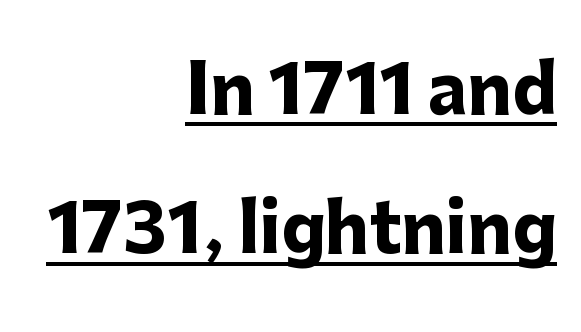
Students, this is bold: see how much ink each stroke carries. The specimen includes a rule beneath the text block's lines. The axis of the letterforms is exactly vertical. Regarding serifs, this sample does without them. If you drew a ruler down the right edge, every line would touch it.
